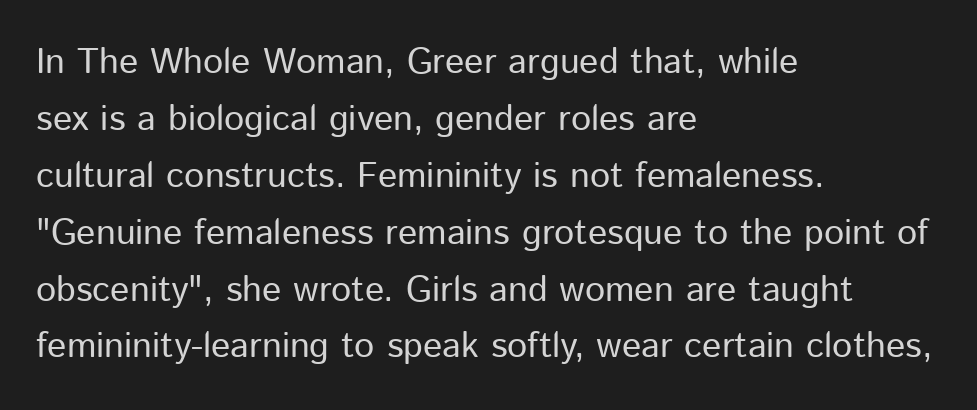
{"serif": "no", "italic": "no", "bold": "no", "weight": "regular", "width": "normal", "stroke_contrast": "low", "x_height": "medium", "monospaced": "no", "underline": "no", "align": "left", "line_spacing": "normal", "line_spacing_ratio": 1.58, "letter_spacing": "normal", "letter_spacing_em": 0.0, "glyph_px": 36}
